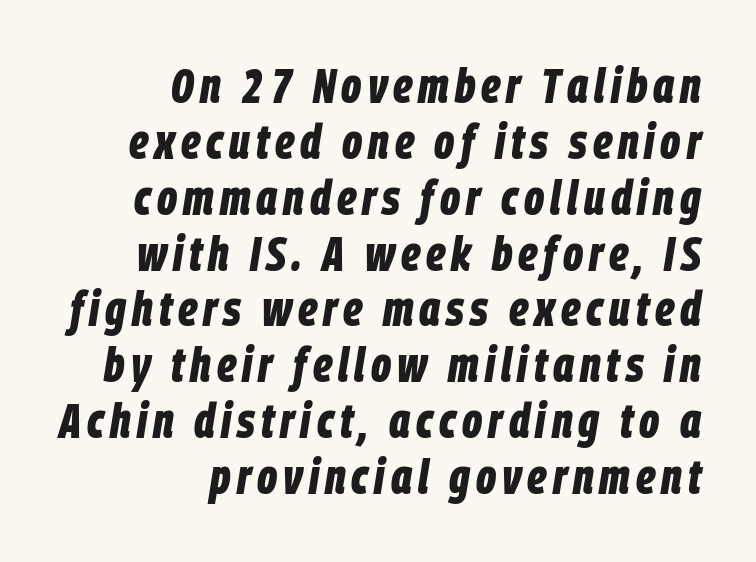
If you drew a line through each stem, it would be angled. Visually the block forms a straight wall on the right and a jagged coastline on the left. Varying glyph widths throughout — classic text-font behaviour. Vertically, the passage feels compressed, each row crowding the next.
